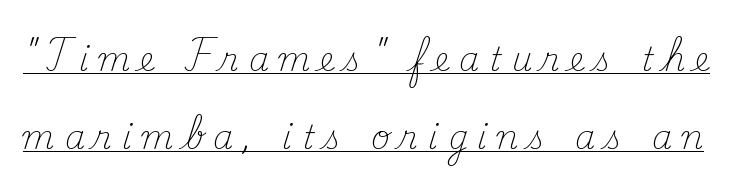
Weight: not bold — regular or lighter. This sample trades compactness for vertical openness between lines. Loose tracking; the words dissolve into strings of separated letters.
